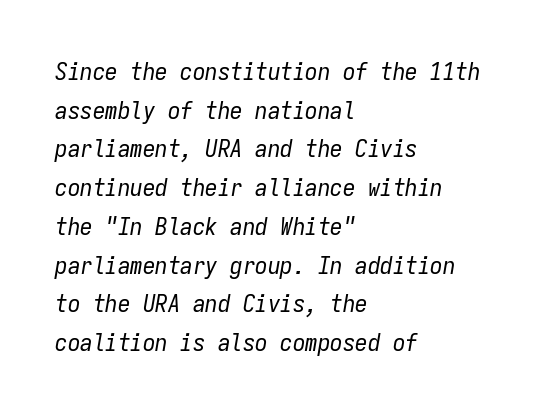
Q: Is the text bold? A: No.
Q: Is the text italic (slanted)? A: Yes, it leans right by about 9 degrees.
Q: Is the text underlined? A: No.
Q: How is the paragraph aligned? A: Left-aligned.
Q: Is the spacing between letters normal or unusually wide? A: Normal.
Q: Is the spacing between lines tight, normal or loose? A: Normal.
